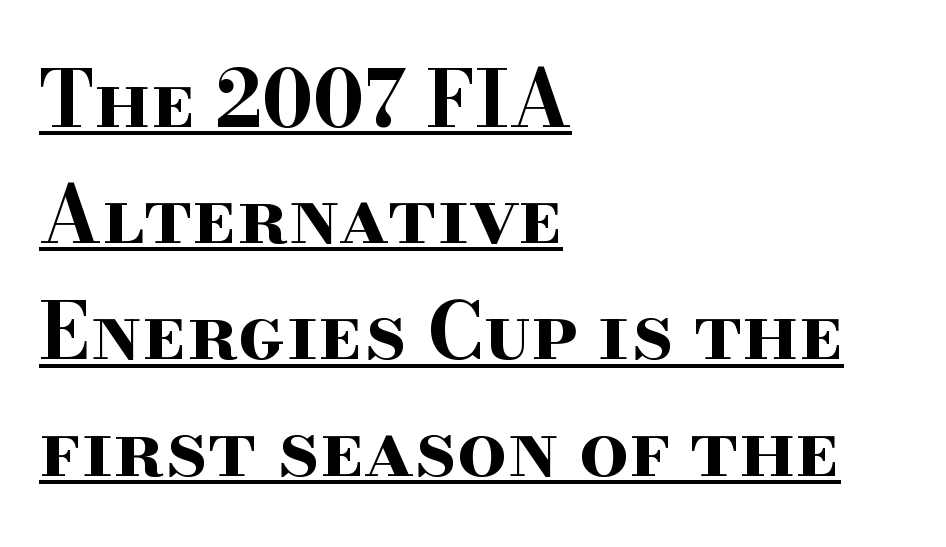
{"serif": "yes", "italic": "no", "bold": "yes", "weight": "bold", "width": "wide", "stroke_contrast": "high", "x_height": "small", "monospaced": "no", "underline": "yes", "align": "left", "line_spacing": "normal", "line_spacing_ratio": 1.49, "letter_spacing": "normal", "letter_spacing_em": 0.0, "glyph_px": 78}
